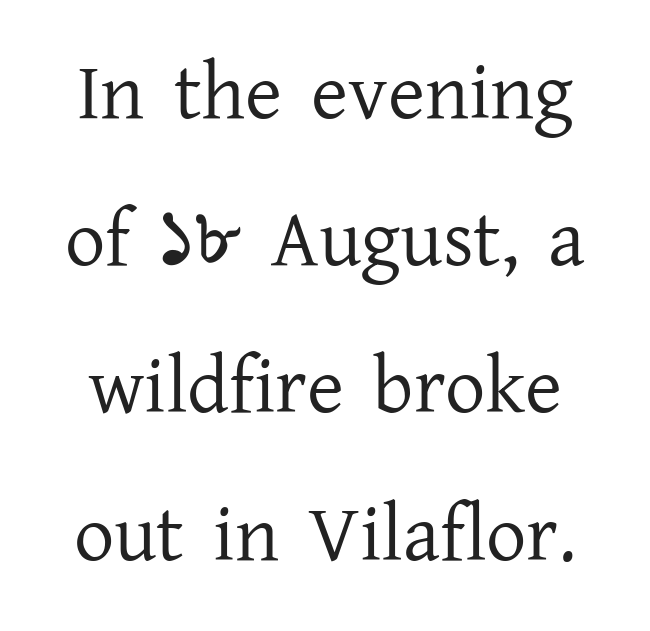
The image shows 80 px regular-weight serif type, upright; set line spacing 1.84x, normal letter spacing, not underlined; low stroke contrast and a medium x-height.
